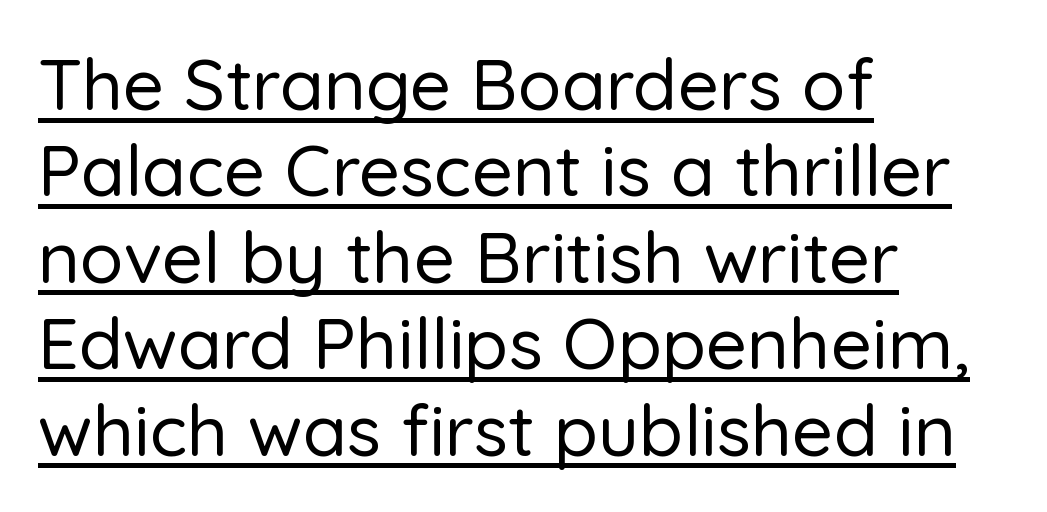
Q: Is the text italic (slanted)? A: No, it is upright.
Q: Is the typeface a serif or a sans-serif typeface? A: Sans-serif.
Q: Is the text underlined? A: Yes.
Q: How is the paragraph aligned? A: Left-aligned.
Q: Is the spacing between letters normal or unusually wide? A: Normal.
Q: Width (condensed, normal, or wide)? A: Normal.
Q: Stroke contrast? A: Low.
Q: x-height? A: Medium.
Q: Monospaced? A: No.
